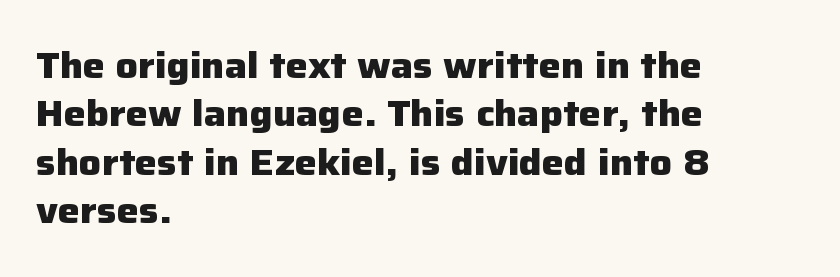
{"serif": "no", "italic": "no", "bold": "yes", "weight": "heavy", "width": "normal", "stroke_contrast": "low", "x_height": "medium", "monospaced": "no", "underline": "no", "align": "left", "line_spacing": "normal", "line_spacing_ratio": 1.31, "letter_spacing": "normal", "letter_spacing_em": 0.0, "glyph_px": 37}
